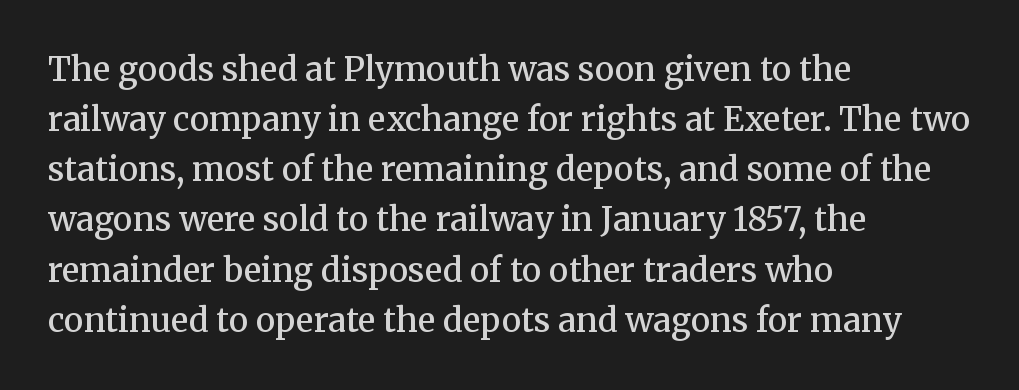
{"serif": "yes", "italic": "no", "bold": "semi", "weight": "semibold", "width": "normal", "stroke_contrast": "medium", "x_height": "medium", "monospaced": "no", "underline": "no", "align": "left", "line_spacing": "normal", "line_spacing_ratio": 1.52, "letter_spacing": "normal", "letter_spacing_em": 0.0, "glyph_px": 33}
